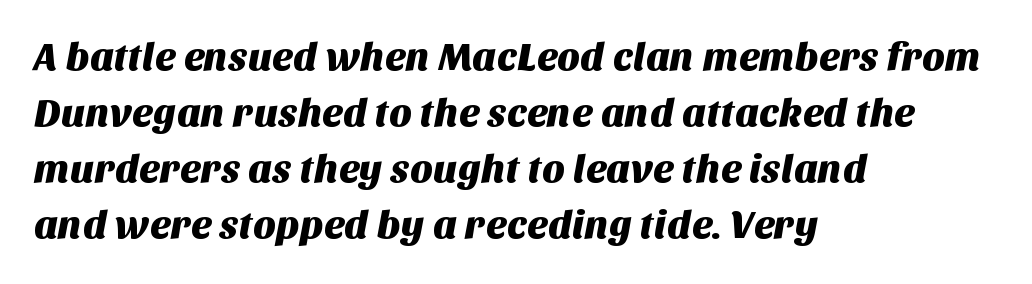
The image shows 39 px sans-serif type; set left-aligned, normal line spacing (1.44x), normal letter spacing, not underlined; medium stroke contrast and a large x-height.
